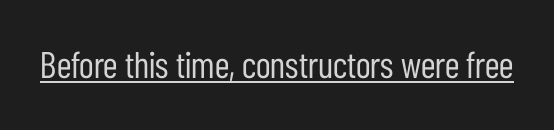
The image shows 37 px regular-weight, condensed sans-serif type, upright; set normal letter spacing, underlined; low stroke contrast and a medium x-height.
